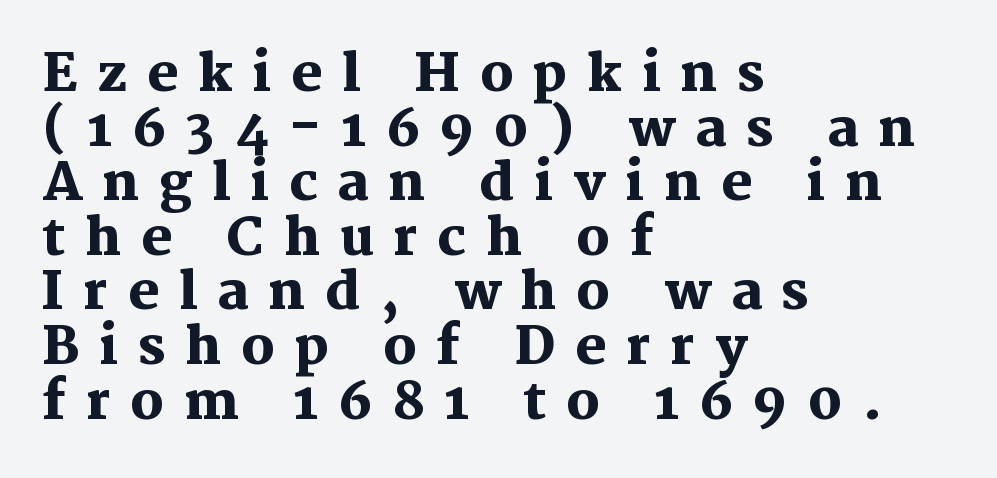
The image shows 52 px heavy serif type, upright; set left-aligned, tight line spacing (1.05x), unusually wide letter spacing (+0.38 em), not underlined; medium stroke contrast and a medium x-height.
